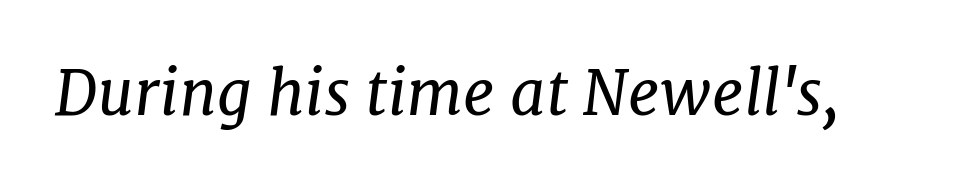
Is this a fixed-width face? No — the glyphs have proportional, varying widths. The passage shown is not bold in any degree. Only glyphs here, with clear space below each row. You can tell from the footed stems that serif type was used. There's an unmistakable incline to the writing here. The face used here is rendered with its standard letterfit.
